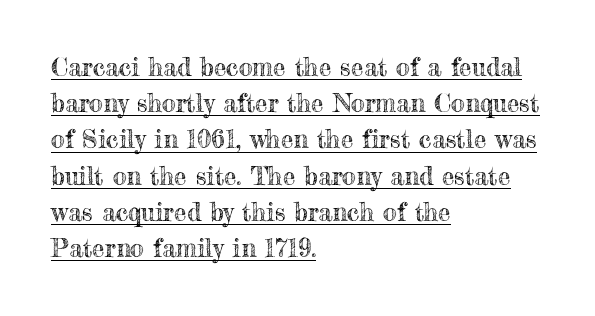
Teacher's note: observe the even left margin — that is flush-left alignment. There is no visible air inserted between adjacent glyphs. Upright lettering throughout. Horizontal bands of white between lines are of average thickness. The sample's only ornament is a line tracing under the words.
